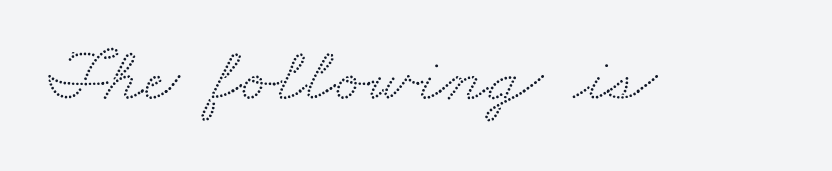
The image shows 78 px wide serif type; set normal letter spacing, not underlined; medium stroke contrast and a small x-height.
